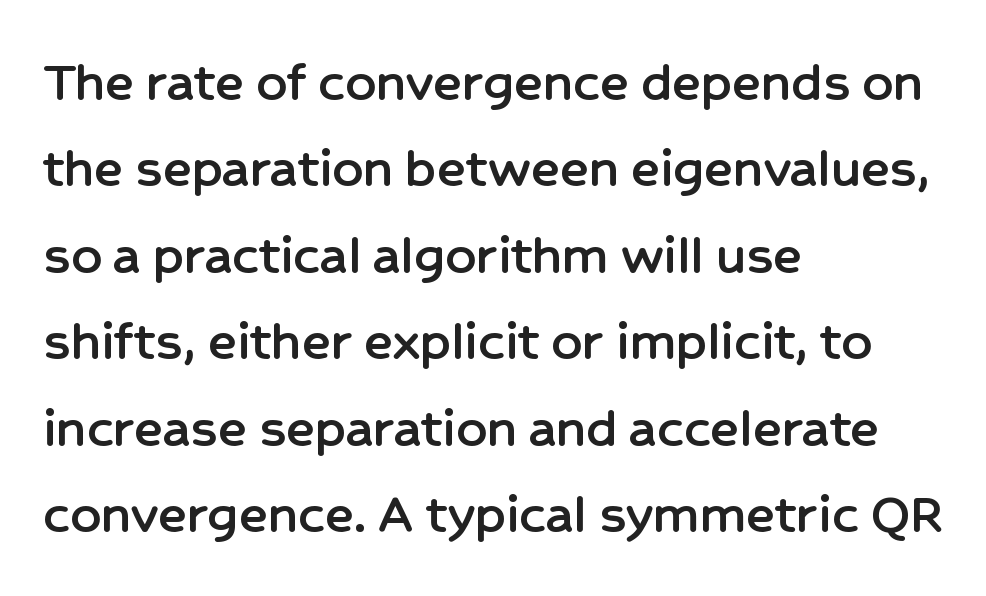
Q: Is the text italic (slanted)? A: No, it is upright.
Q: Is the typeface a serif or a sans-serif typeface? A: Sans-serif.
Q: Is the text underlined? A: No.
Q: How is the paragraph aligned? A: Left-aligned.
Q: Is the spacing between letters normal or unusually wide? A: Normal.
Q: Is the spacing between lines tight, normal or loose? A: Normal.
Q: Width (condensed, normal, or wide)? A: Normal.
Q: Stroke contrast? A: Low.
Q: x-height? A: Medium.
Q: Monospaced? A: No.
